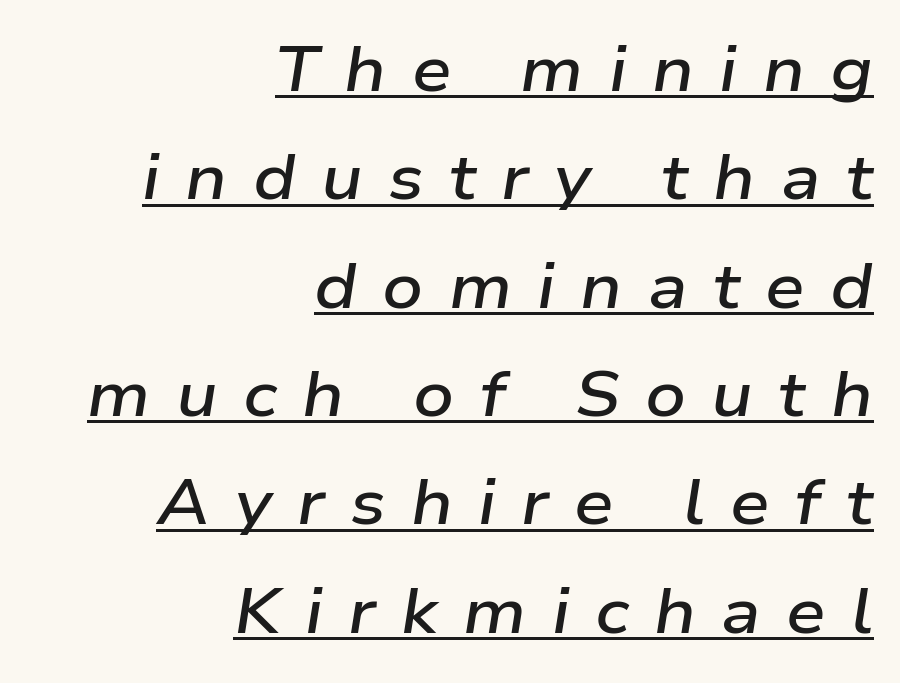
Looks like regular typesetting: each glyph gets only the width it needs. The specimen includes a rule beneath the text block's lines. The typesetter chose a ragged-left arrangement here. Weight check: semibold — heavier than regular, not quite bold. Posture: slanted.
